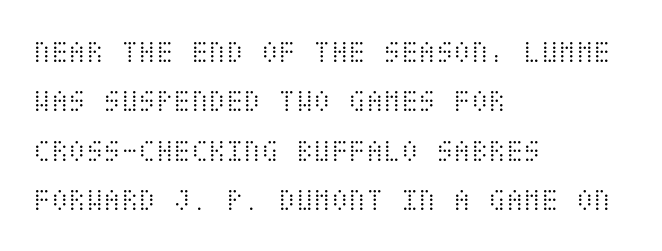
{"italic": "no", "bold": "no", "weight": "light", "width": "condensed", "stroke_contrast": "medium", "x_height": "large", "underline": "no", "align": "left", "line_spacing": "normal", "line_spacing_ratio": 1.54, "letter_spacing": "normal", "letter_spacing_em": 0.0, "glyph_px": 32}
